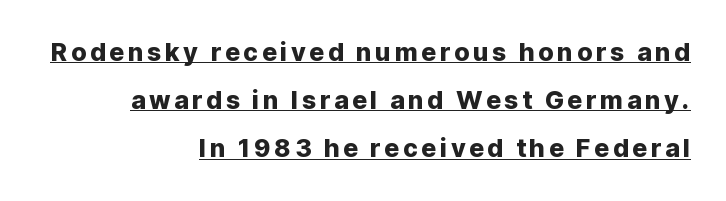
A rule runs beneath these lines of type. Characters remain perfectly vertical along every line. Leading: increased. The paragraph has a hard right edge and a soft left edge.
